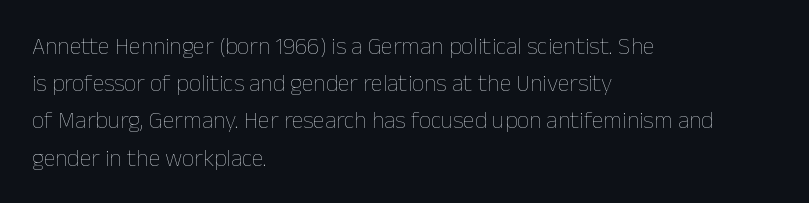
The image shows 24 px text type, upright; set left-aligned, normal line spacing (1.55x), normal letter spacing, not underlined.
